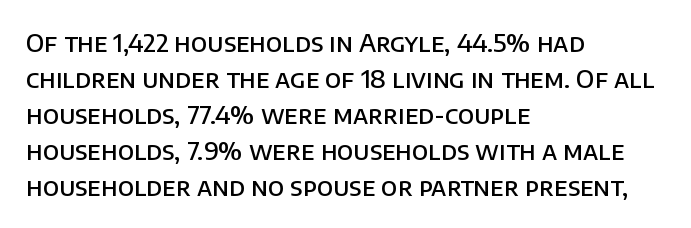
The image shows 25 px text type, upright; set left-aligned, normal line spacing (1.44x), normal letter spacing, not underlined.
